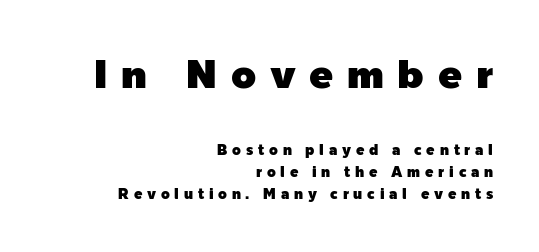
The image shows 40 px sans-serif type, upright; set right-aligned, normal line spacing (1.56x), unusually wide letter spacing (+0.34 em), not underlined; the first (top) block is 2.86x larger; a medium x-height.
